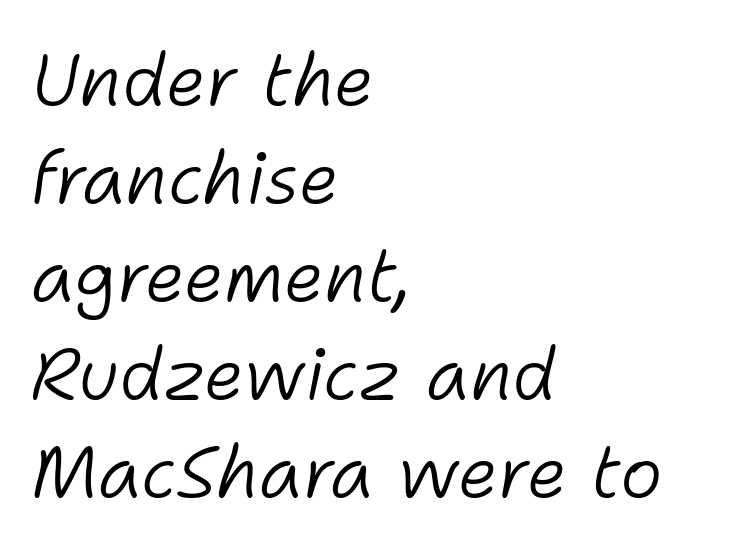
The zone under the glyphs is completely vacant. Here the designer chose a conventional face with non-uniform glyph widths. Leading matches the norm, producing a regular column. The lettering tilts uniformly, giving the passage an italic look. These lines stack with their left ends in a neat column.
